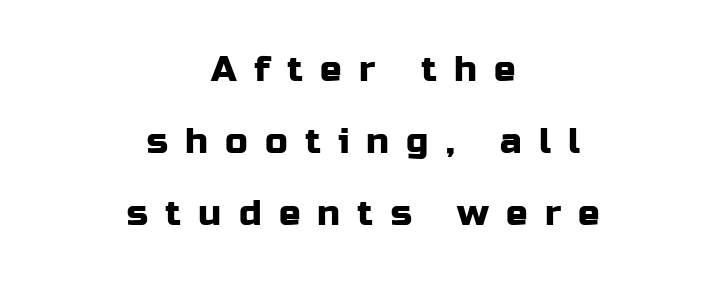
{"serif": "no", "italic": "no", "width": "normal", "stroke_contrast": "low", "x_height": "medium", "monospaced": "no", "underline": "no", "align": "center", "line_spacing": "loose", "line_spacing_ratio": 2.0, "letter_spacing": "wide", "letter_spacing_em": 0.48, "glyph_px": 36}
